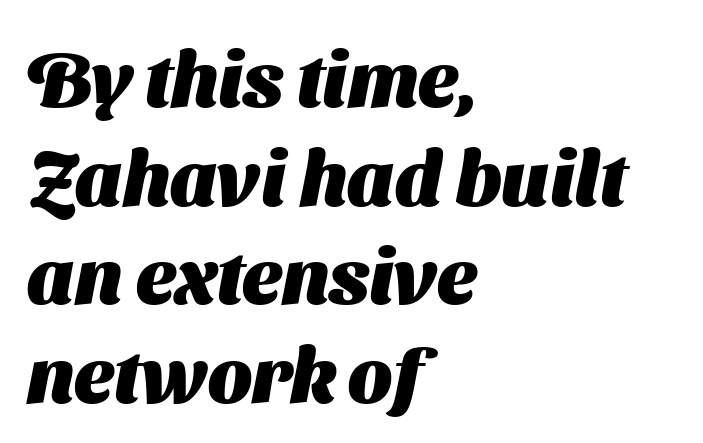
Q: Is the text bold? A: Yes.
Q: Is the typeface a serif or a sans-serif typeface? A: Sans-serif.
Q: Is the text underlined? A: No.
Q: How is the paragraph aligned? A: Left-aligned.
Q: Is the spacing between letters normal or unusually wide? A: Normal.
Q: Is the spacing between lines tight, normal or loose? A: Normal.
Q: Width (condensed, normal, or wide)? A: Normal.
Q: Stroke contrast? A: Medium.
Q: x-height? A: Medium.
Q: Monospaced? A: No.
